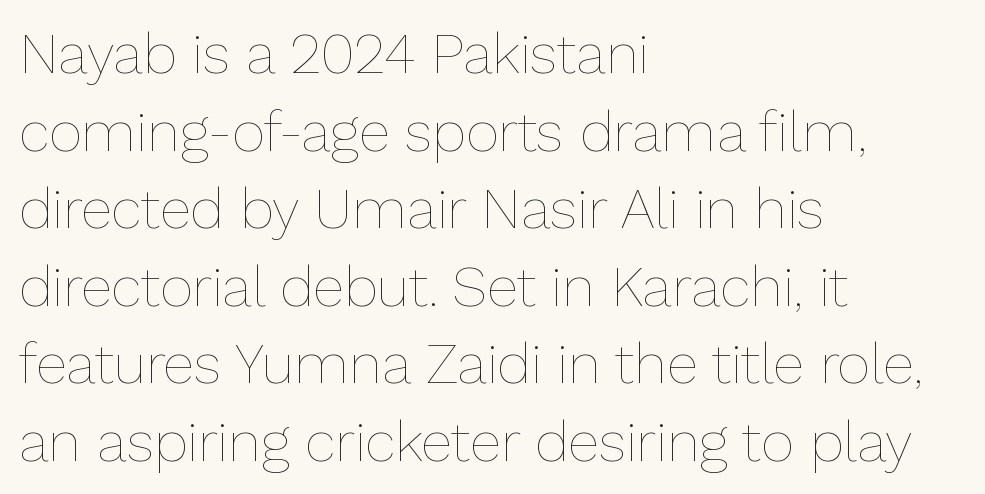
{"italic": "no", "bold": "no", "weight": "thin", "width": "normal", "stroke_contrast": "low", "x_height": "medium", "monospaced": "no", "underline": "no", "align": "left", "line_spacing": "normal", "line_spacing_ratio": 1.36, "letter_spacing": "normal", "letter_spacing_em": 0.0, "glyph_px": 57}
